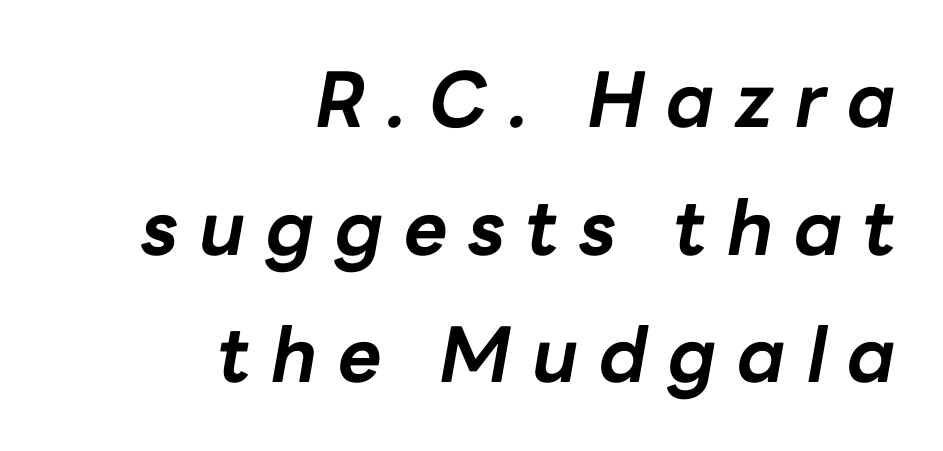
{"italic": "yes", "lean": "right", "slant_degrees": 10, "bold": "yes", "weight": "bold", "width": "normal", "stroke_contrast": "low", "x_height": "medium", "monospaced": "no", "underline": "no", "align": "right", "line_spacing": "normal", "line_spacing_ratio": 1.68, "letter_spacing": "wide", "letter_spacing_em": 0.27, "glyph_px": 76}
